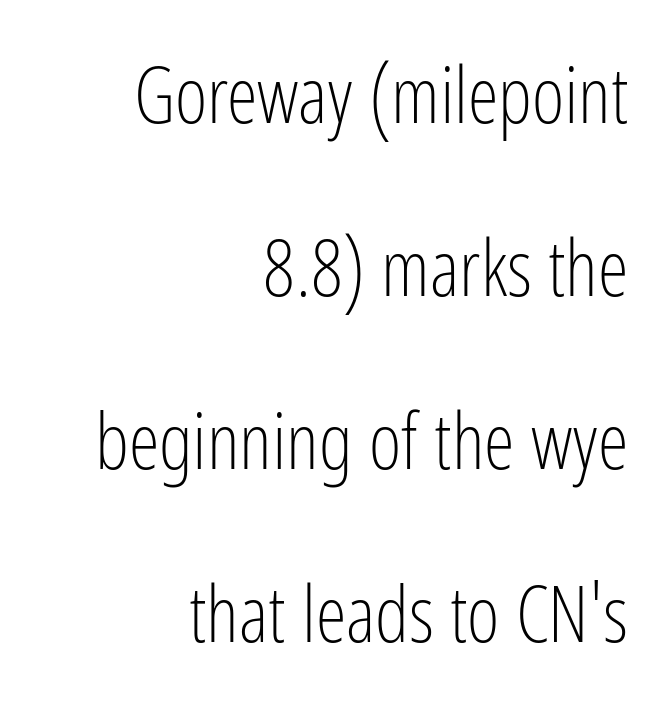
The image shows 78 px light, condensed sans-serif type, upright; set right-aligned, loose line spacing (2.22x), normal letter spacing, not underlined; low stroke contrast and a medium x-height.
